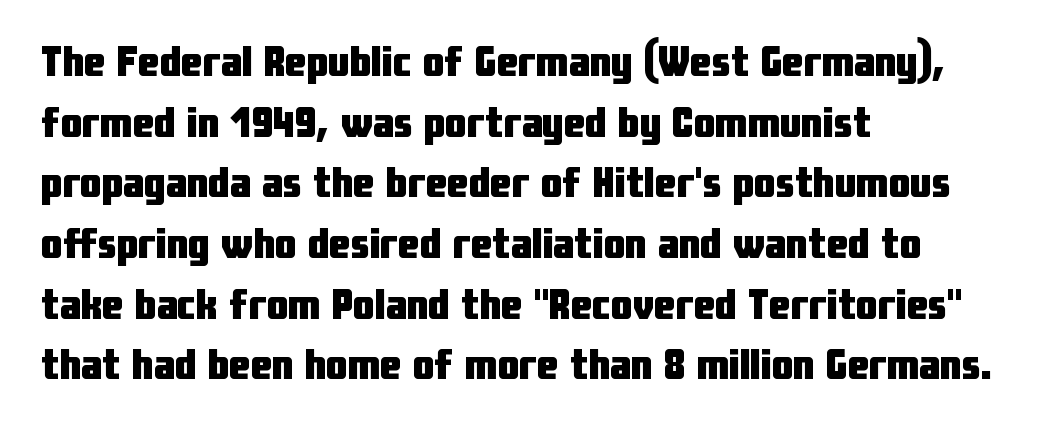
The image shows 43 px heavy, condensed sans-serif type, upright; set left-aligned, normal line spacing (1.41x), normal letter spacing, not underlined; low stroke contrast and a medium x-height.
